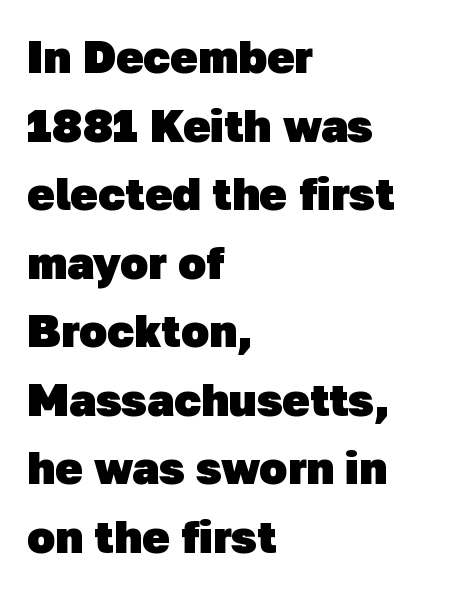
Q: Is the text bold? A: Yes.
Q: Is the typeface a serif or a sans-serif typeface? A: Sans-serif.
Q: Is the text underlined? A: No.
Q: How is the paragraph aligned? A: Left-aligned.
Q: Is the spacing between letters normal or unusually wide? A: Normal.
Q: Is the spacing between lines tight, normal or loose? A: Normal.
Q: Width (condensed, normal, or wide)? A: Normal.
Q: Stroke contrast? A: Low.
Q: x-height? A: Medium.
Q: Monospaced? A: No.
